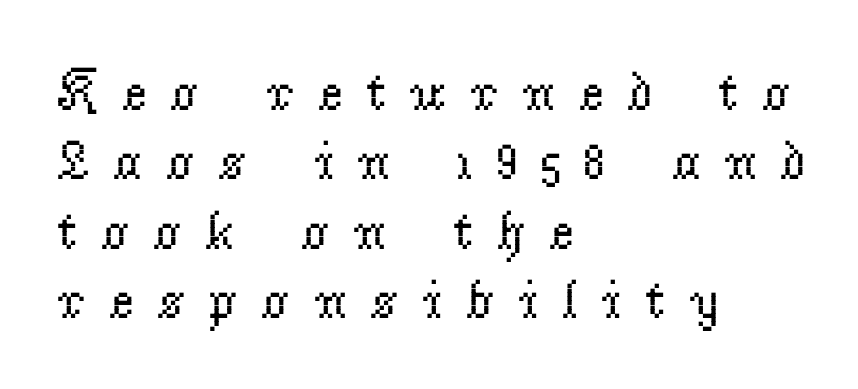
Q: Is the text bold? A: No.
Q: Is the text italic (slanted)? A: No, it is upright.
Q: Is the typeface a serif or a sans-serif typeface? A: Serif.
Q: Is the text underlined? A: No.
Q: How is the paragraph aligned? A: Left-aligned.
Q: Is the spacing between letters normal or unusually wide? A: Unusually wide.
Q: Is the spacing between lines tight, normal or loose? A: Normal.
Q: Width (condensed, normal, or wide)? A: Normal.
Q: Stroke contrast? A: Low.
Q: x-height? A: Small.
Q: Monospaced? A: No.
